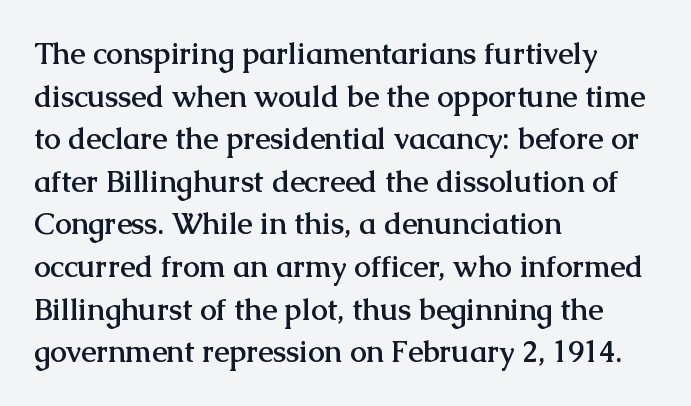
A roman cut, with each character standing at attention. The letters sit at their default tracking, neither squeezed nor spread. Evenly set lines give the paragraph a standard silhouette. Strong, thick strokes mark this as bold type.
